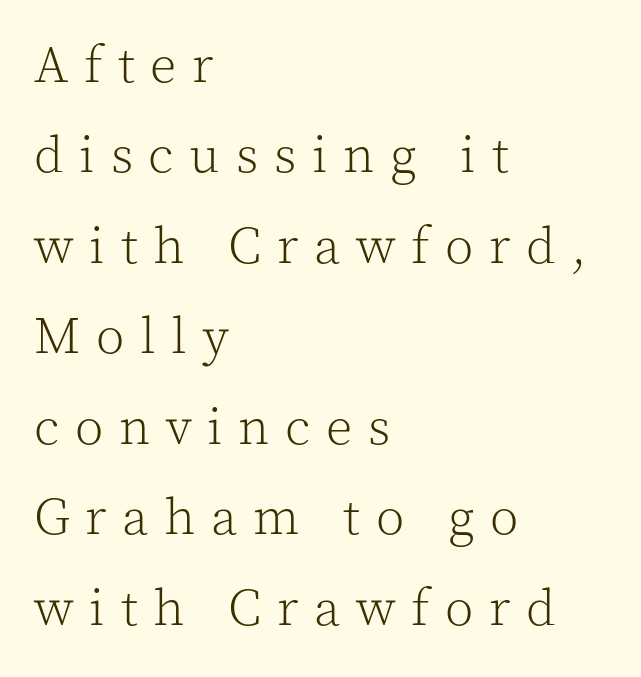
Q: Is the text bold? A: No.
Q: Is the text italic (slanted)? A: No, it is upright.
Q: Is the typeface a serif or a sans-serif typeface? A: Serif.
Q: Is the text underlined? A: No.
Q: How is the paragraph aligned? A: Left-aligned.
Q: Is the spacing between letters normal or unusually wide? A: Unusually wide.
Q: Width (condensed, normal, or wide)? A: Normal.
Q: x-height? A: Medium.
Q: Monospaced? A: No.
